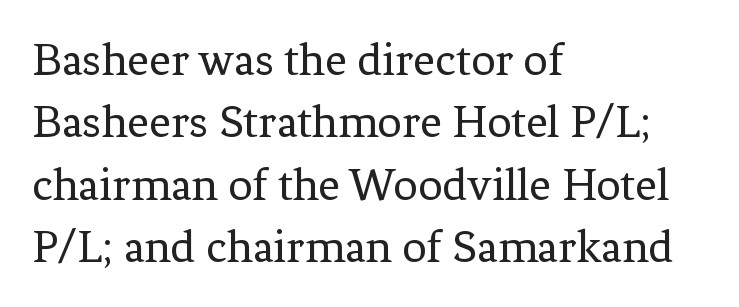
The image shows 48 px regular-weight serif type, upright; set left-aligned, normal line spacing (1.3x), normal letter spacing, not underlined; low stroke contrast and a medium x-height.
